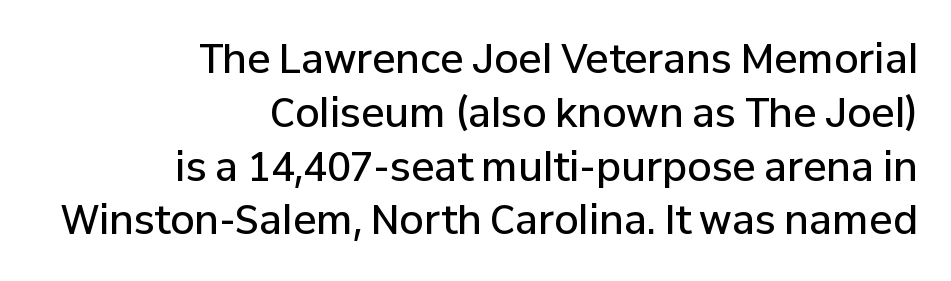
Q: Is the text bold? A: Semi-bold.
Q: Is the text italic (slanted)? A: No, it is upright.
Q: Is the typeface a serif or a sans-serif typeface? A: Sans-serif.
Q: Is the text underlined? A: No.
Q: How is the paragraph aligned? A: Right-aligned.
Q: Is the spacing between letters normal or unusually wide? A: Normal.
Q: Is the spacing between lines tight, normal or loose? A: Normal.
Q: Width (condensed, normal, or wide)? A: Normal.
Q: Stroke contrast? A: Low.
Q: x-height? A: Medium.
Q: Monospaced? A: No.
